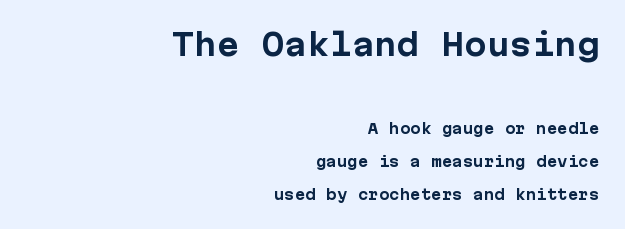
The image shows 30 px bold sans-serif type, upright; set right-aligned, loose line spacing (2.34x), normal letter spacing, not underlined; the first (top) block is 2.14x larger; low stroke contrast and a medium x-height.
